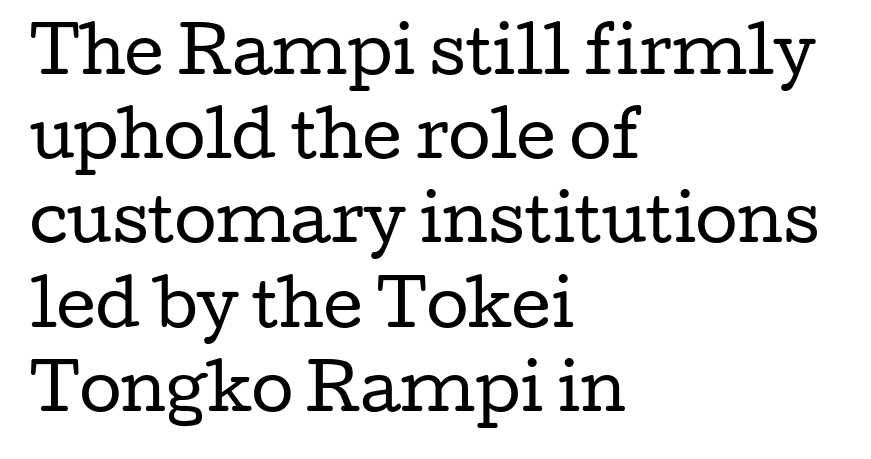
{"serif": "yes", "italic": "no", "bold": "no", "weight": "regular", "width": "wide", "stroke_contrast": "low", "x_height": "medium", "monospaced": "no", "underline": "no", "align": "left", "line_spacing": "normal", "line_spacing_ratio": 1.38, "letter_spacing": "normal", "letter_spacing_em": 0.0, "glyph_px": 61}
